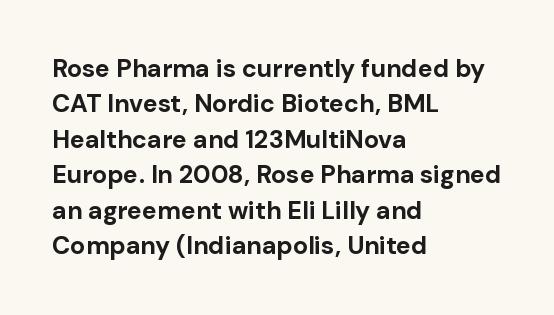
Q: Is the text bold? A: Yes.
Q: Is the text italic (slanted)? A: No, it is upright.
Q: Is the text underlined? A: No.
Q: How is the paragraph aligned? A: Left-aligned.
Q: Is the spacing between letters normal or unusually wide? A: Normal.
Q: Is the spacing between lines tight, normal or loose? A: Normal.
